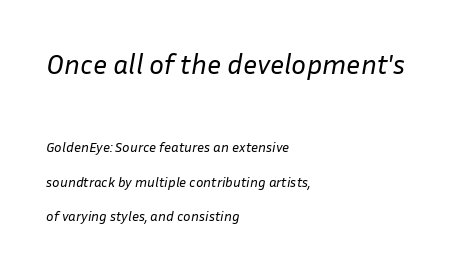
Which chunk is bigger? The first one — the top block dwarfs the bottom. Underlining? Definitely not there. Spacing verdict: proportional, widths tailored to each character. The rag falls on the right side of this text block. Stroke mass is kept to a normal reading level or below.
